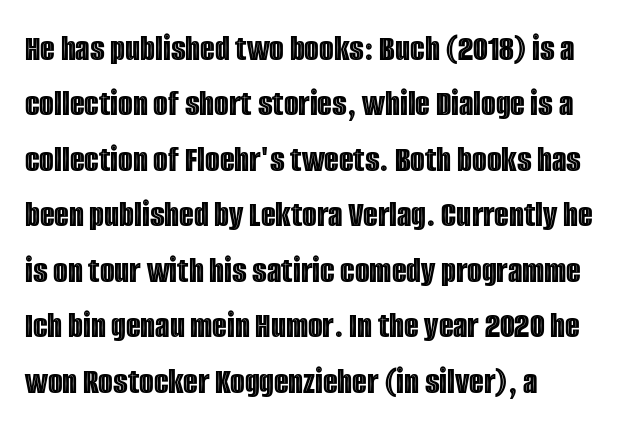
{"italic": "no", "width": "condensed", "x_height": "large", "monospaced": "no", "underline": "no", "align": "left", "line_spacing": "normal", "line_spacing_ratio": 1.46, "letter_spacing": "normal", "letter_spacing_em": 0.0, "glyph_px": 38}
